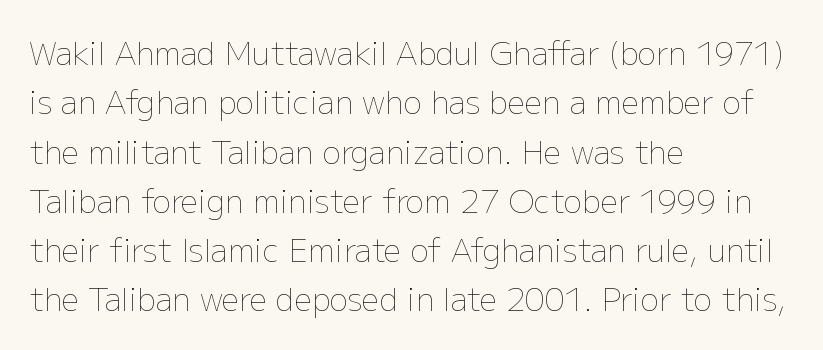
Every character sits straight up, as roman type does. Think standard paragraph weight, or any step lighter than that. Compared with typical paragraphs, the rows here are spaced about the same. Honestly, the letter spacing is just normal — you wouldn't notice it.
